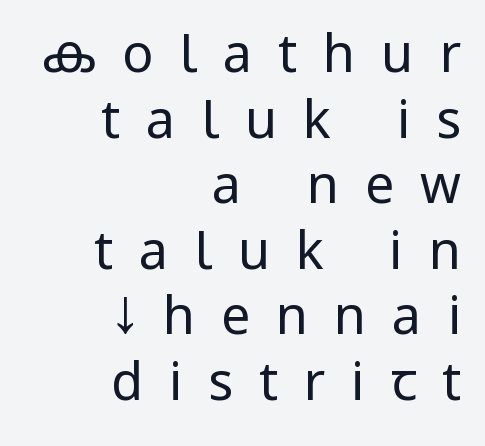
The image shows 52 px regular-weight, condensed sans-serif type, upright; set right-aligned, normal line spacing (1.26x), unusually wide letter spacing (+0.5 em), not underlined; low stroke contrast and a large x-height.
